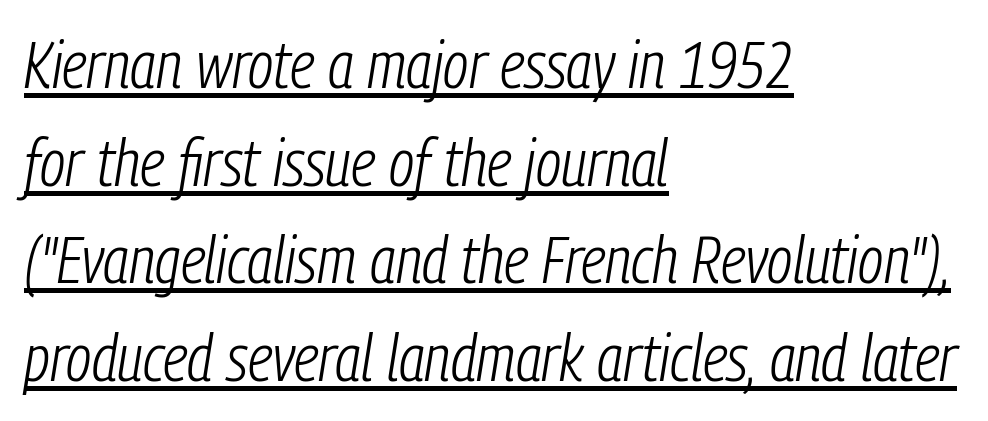
Q: Is the text bold? A: No.
Q: Is the text italic (slanted)? A: Yes, it leans right by about 9 degrees.
Q: Is the text underlined? A: Yes.
Q: How is the paragraph aligned? A: Left-aligned.
Q: Is the spacing between letters normal or unusually wide? A: Normal.
Q: Is the spacing between lines tight, normal or loose? A: Normal.
Q: Width (condensed, normal, or wide)? A: Condensed.
Q: Stroke contrast? A: Low.
Q: x-height? A: Medium.
Q: Monospaced? A: No.
